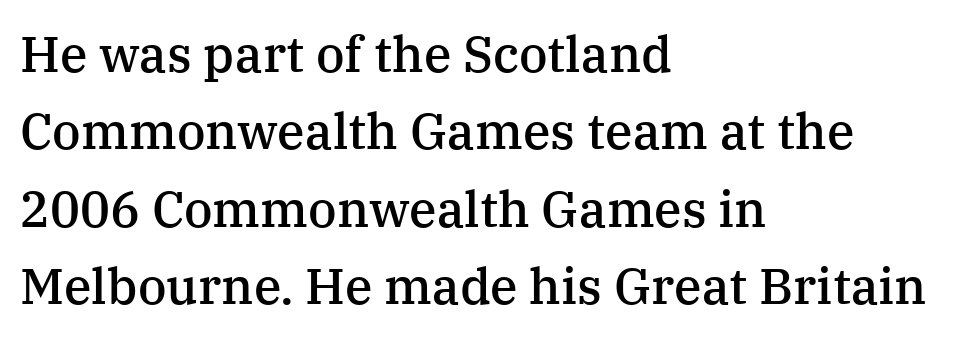
{"serif": "yes", "italic": "no", "bold": "semi", "weight": "semibold", "width": "normal", "stroke_contrast": "medium", "x_height": "medium", "monospaced": "no", "underline": "no", "align": "left", "line_spacing": "normal", "line_spacing_ratio": 1.55, "letter_spacing": "normal", "letter_spacing_em": 0.0, "glyph_px": 50}
